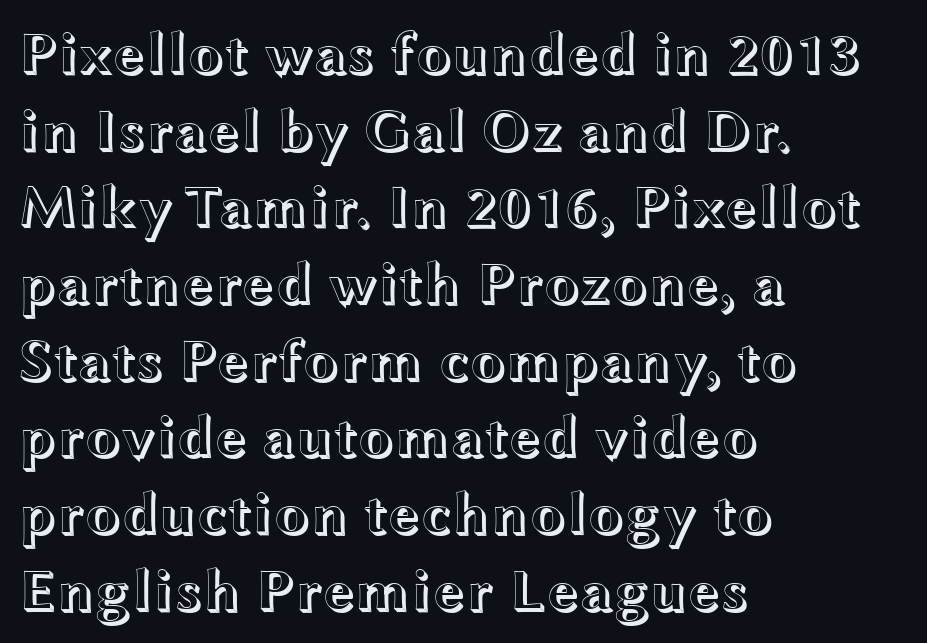
{"italic": "no", "width": "wide", "x_height": "medium", "monospaced": "no", "underline": "no", "align": "left", "line_spacing": "normal", "line_spacing_ratio": 1.3, "letter_spacing": "normal", "letter_spacing_em": 0.0, "glyph_px": 59}
